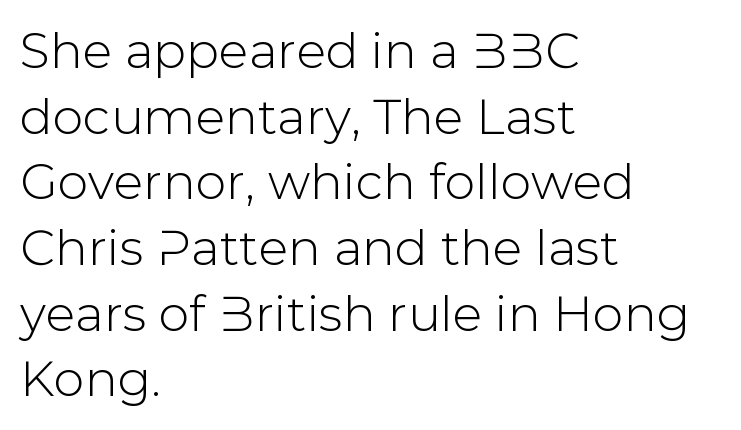
Q: Is the text italic (slanted)? A: No, it is upright.
Q: Is the typeface a serif or a sans-serif typeface? A: Sans-serif.
Q: Is the text underlined? A: No.
Q: How is the paragraph aligned? A: Left-aligned.
Q: Is the spacing between letters normal or unusually wide? A: Normal.
Q: Is the spacing between lines tight, normal or loose? A: Normal.
Q: Width (condensed, normal, or wide)? A: Normal.
Q: Stroke contrast? A: Low.
Q: x-height? A: Medium.
Q: Monospaced? A: No.
